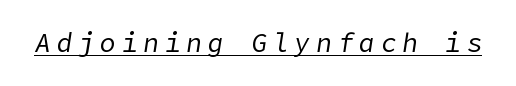
The image shows 26 px text type, italic (leaning right); set unusually wide letter spacing (+0.23 em), underlined.
